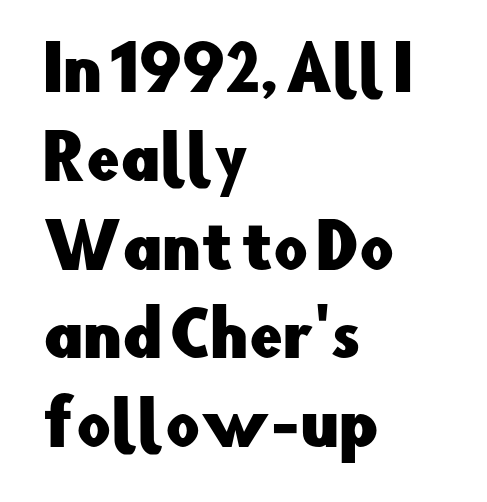
Q: Is the text italic (slanted)? A: No, it is upright.
Q: Is the typeface a serif or a sans-serif typeface? A: Sans-serif.
Q: Is the text underlined? A: No.
Q: How is the paragraph aligned? A: Left-aligned.
Q: Is the spacing between letters normal or unusually wide? A: Normal.
Q: Is the spacing between lines tight, normal or loose? A: Normal.
Q: Width (condensed, normal, or wide)? A: Normal.
Q: Stroke contrast? A: Low.
Q: x-height? A: Small.
Q: Monospaced? A: No.
